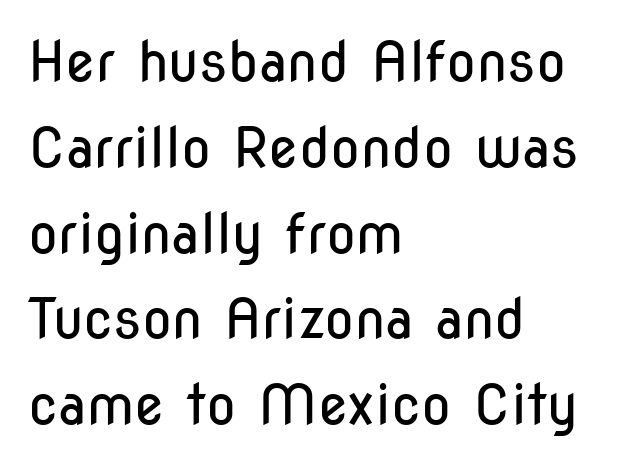
{"serif": "no", "italic": "no", "bold": "no", "weight": "regular", "width": "condensed", "stroke_contrast": "low", "x_height": "medium", "monospaced": "no", "underline": "no", "align": "left", "line_spacing": "normal", "line_spacing_ratio": 1.56, "letter_spacing": "normal", "letter_spacing_em": 0.0, "glyph_px": 55}
